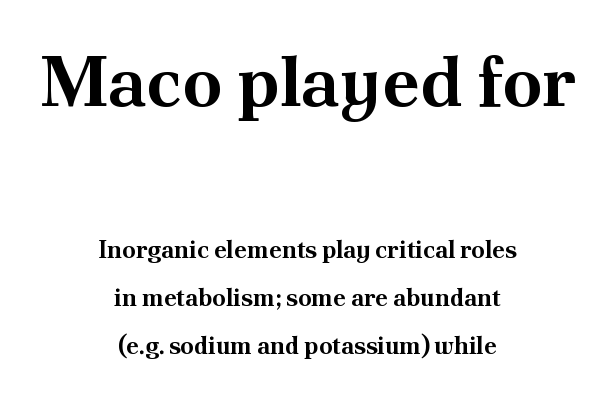
The image shows 71 px bold serif type, upright; set centered, loose line spacing (2.0x), normal letter spacing, not underlined; the first (top) block is 2.96x larger; medium stroke contrast and a small x-height.
